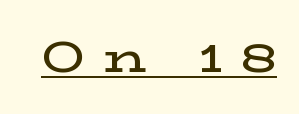
Q: Is the text bold? A: Semi-bold.
Q: Is the text italic (slanted)? A: No, it is upright.
Q: Is the typeface a serif or a sans-serif typeface? A: Serif.
Q: Is the text underlined? A: Yes.
Q: Is the spacing between letters normal or unusually wide? A: Unusually wide.
Q: Width (condensed, normal, or wide)? A: Wide.
Q: Stroke contrast? A: Low.
Q: x-height? A: Medium.
Q: Monospaced? A: No.
